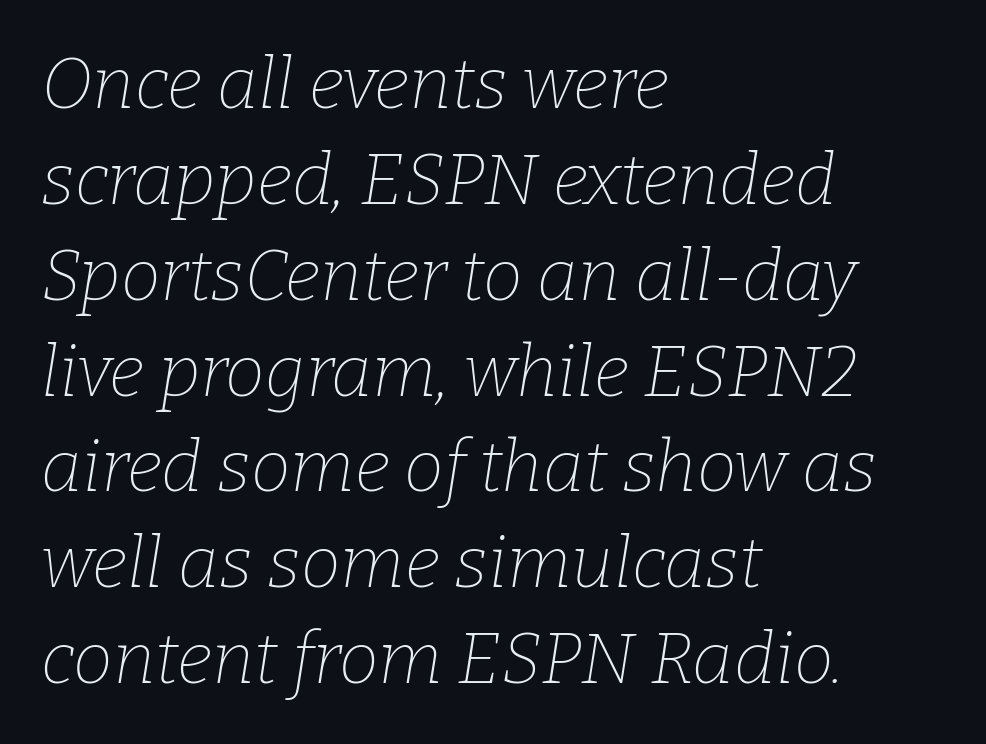
This is serif lettering, the kind often seen in printed books. Varying glyph widths throughout — classic text-font behaviour. Is the letter spacing exaggerated? No — it looks like the ordinary default. Clear beneath every line of the passage. Line spacing here is normal. Caption: face not bold, strokes unweighted.
